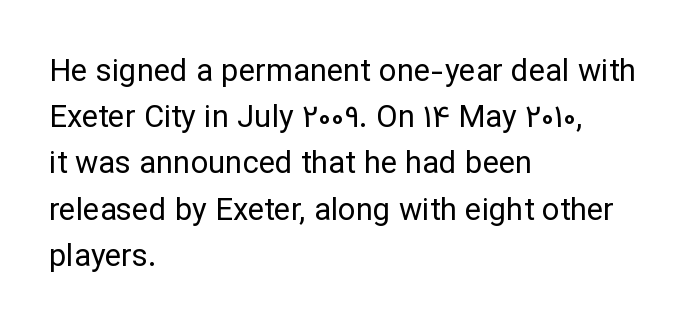
Q: Is the text bold? A: No.
Q: Is the text italic (slanted)? A: No, it is upright.
Q: Is the typeface a serif or a sans-serif typeface? A: Sans-serif.
Q: Is the text underlined? A: No.
Q: How is the paragraph aligned? A: Left-aligned.
Q: Is the spacing between letters normal or unusually wide? A: Normal.
Q: Is the spacing between lines tight, normal or loose? A: Normal.
Q: Width (condensed, normal, or wide)? A: Normal.
Q: Stroke contrast? A: Low.
Q: x-height? A: Medium.
Q: Monospaced? A: No.
